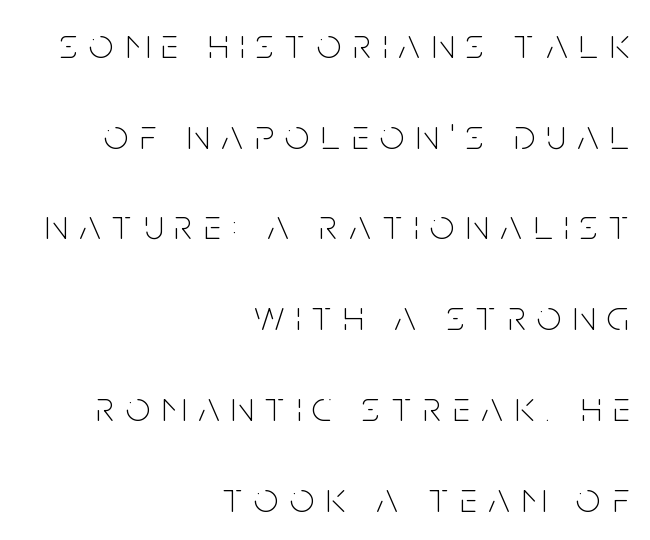
The image shows 43 px thin, condensed sans-serif type, upright; set right-aligned, loose line spacing (2.11x), unusually wide letter spacing (+0.27 em), not underlined; low stroke contrast and a large x-height.
